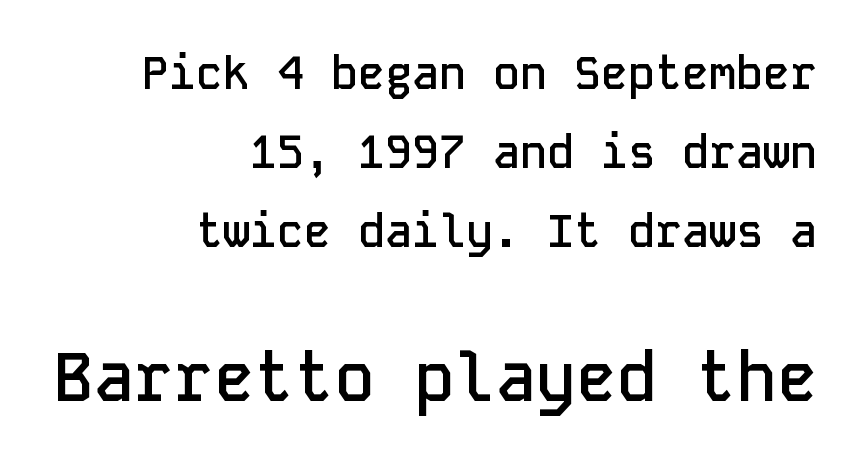
{"serif": "no", "italic": "no", "bold": "semi", "weight": "semibold", "width": "normal", "stroke_contrast": "low", "x_height": "medium", "monospaced": "yes", "underline": "no", "align": "right", "line_spacing_ratio": 1.76, "letter_spacing": "normal", "letter_spacing_em": 0.0, "larger_block": "second", "size_ratio": 1.49, "glyph_px": 67}
